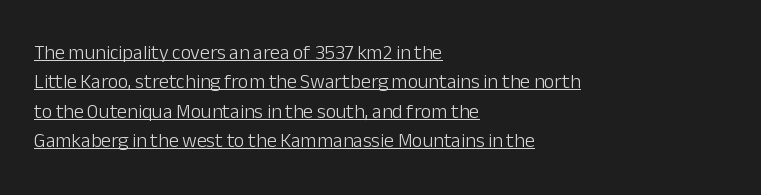
The image shows 20 px text type, upright; set left-aligned, normal line spacing (1.47x), normal letter spacing, underlined.
